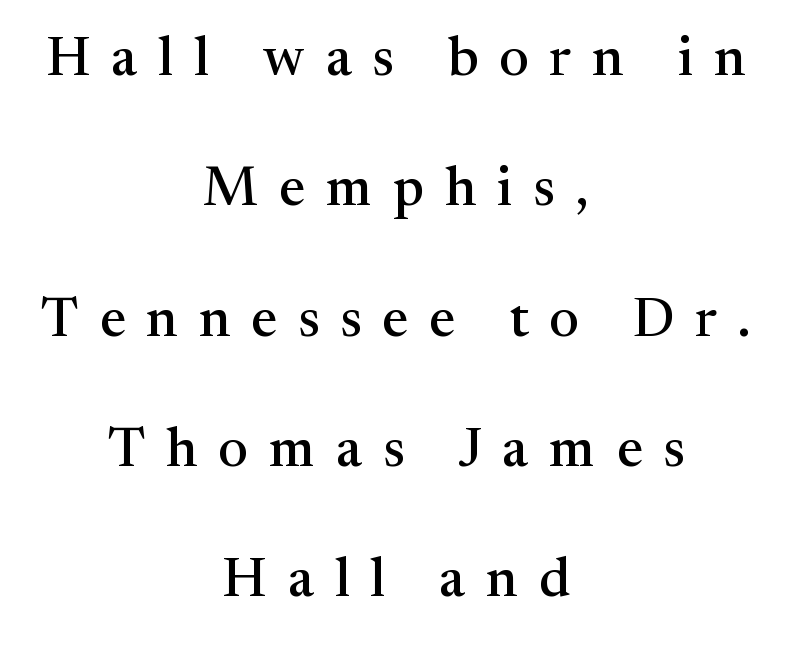
The image shows 55 px serif type, upright; set centered, loose line spacing (2.37x), unusually wide letter spacing (+0.38 em), not underlined; medium stroke contrast and a medium x-height.
